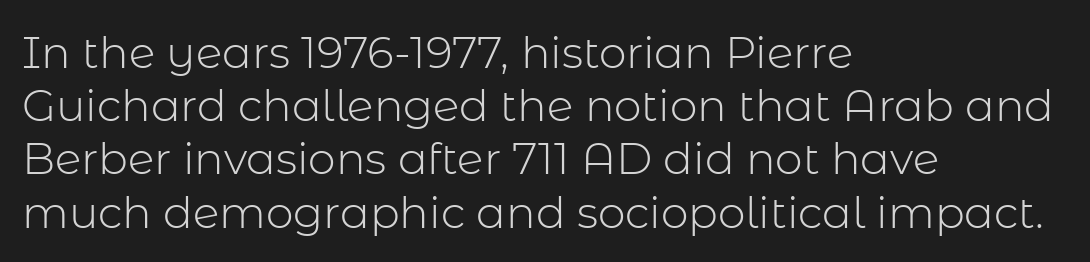
{"serif": "no", "italic": "no", "bold": "no", "weight": "light", "width": "normal", "stroke_contrast": "low", "x_height": "medium", "monospaced": "no", "underline": "no", "align": "left", "line_spacing_ratio": 1.21, "letter_spacing": "normal", "letter_spacing_em": 0.0, "glyph_px": 44}
